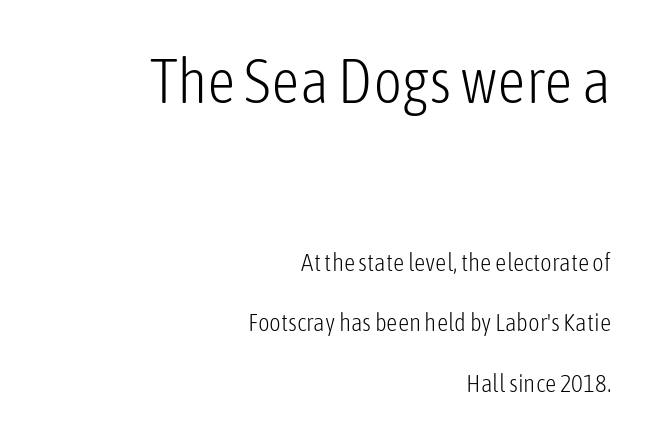
Q: Is the text bold? A: No.
Q: Is the text italic (slanted)? A: No, it is upright.
Q: Is the typeface a serif or a sans-serif typeface? A: Sans-serif.
Q: Is the text underlined? A: No.
Q: How is the paragraph aligned? A: Right-aligned.
Q: Is the spacing between letters normal or unusually wide? A: Normal.
Q: Is the spacing between lines tight, normal or loose? A: Loose.
Q: Which block of text is set in a larger size, the first (top) or the second (bottom)? A: The first (top) one.
Q: Width (condensed, normal, or wide)? A: Condensed.
Q: Stroke contrast? A: Low.
Q: x-height? A: Medium.
Q: Monospaced? A: No.
